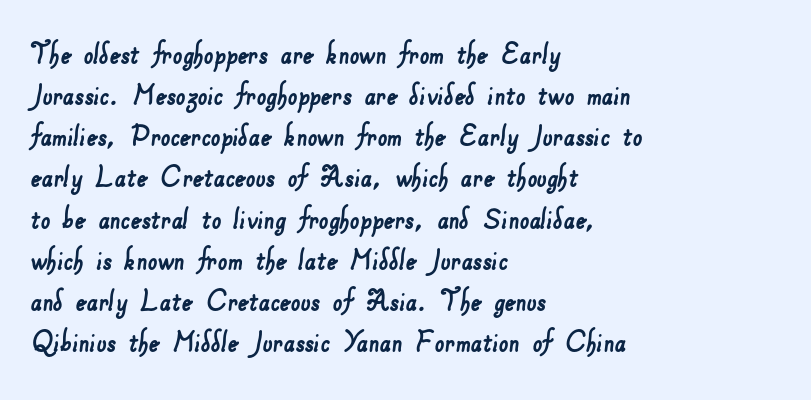
The image shows 34 px sans-serif type; set left-aligned, line spacing 1.21x, normal letter spacing, not underlined; low stroke contrast and a small x-height.
